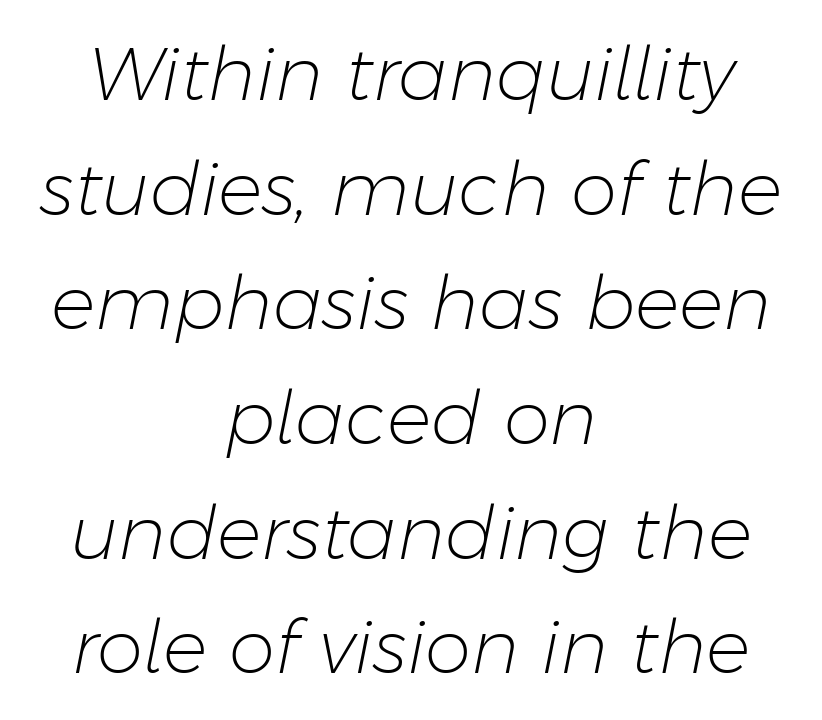
{"italic": "yes", "lean": "right", "slant_degrees": 11, "bold": "no", "weight": "light", "width": "normal", "stroke_contrast": "low", "x_height": "medium", "monospaced": "no", "underline": "no", "align": "center", "line_spacing": "normal", "line_spacing_ratio": 1.55, "letter_spacing": "normal", "letter_spacing_em": 0.0, "glyph_px": 74}
